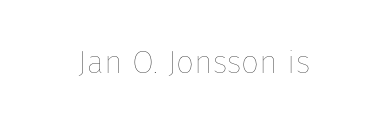
The image shows 32 px thin type, upright; set normal letter spacing, not underlined; low stroke contrast and a medium x-height.
